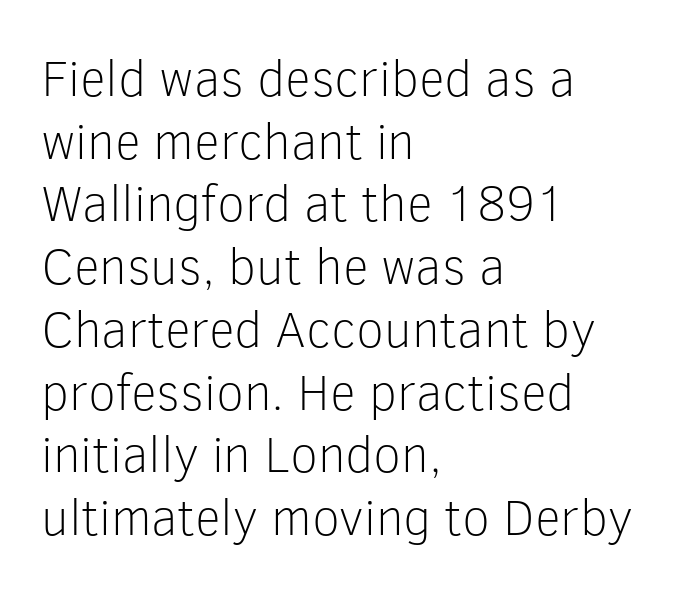
The image shows 51 px light sans-serif type, upright; set left-aligned, line spacing 1.23x, normal letter spacing, not underlined; low stroke contrast and a medium x-height.
